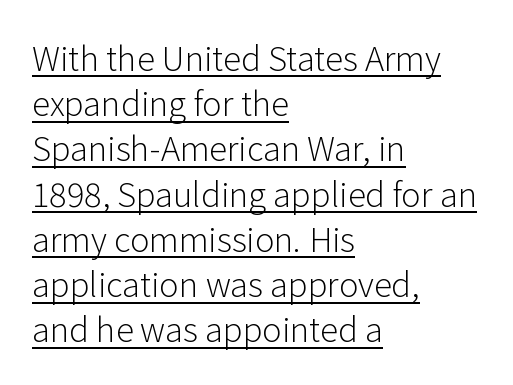
The image shows 33 px light sans-serif type, upright; set left-aligned, normal line spacing (1.37x), normal letter spacing, underlined; low stroke contrast and a medium x-height.
